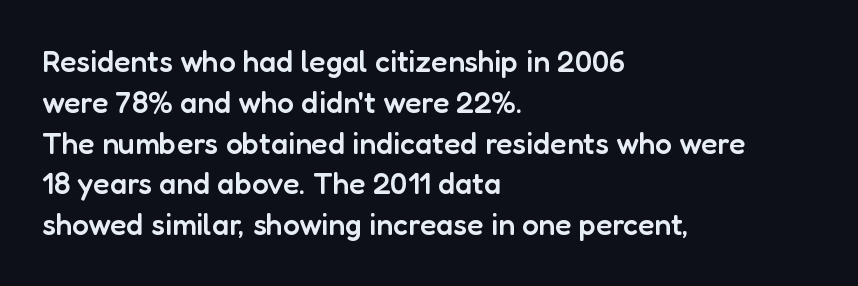
Q: Is the text bold? A: Semi-bold.
Q: Is the text italic (slanted)? A: No, it is upright.
Q: Is the typeface a serif or a sans-serif typeface? A: Sans-serif.
Q: Is the text underlined? A: No.
Q: How is the paragraph aligned? A: Left-aligned.
Q: Is the spacing between letters normal or unusually wide? A: Normal.
Q: Is the spacing between lines tight, normal or loose? A: Normal.
Q: Width (condensed, normal, or wide)? A: Normal.
Q: Stroke contrast? A: Low.
Q: x-height? A: Medium.
Q: Monospaced? A: No.
